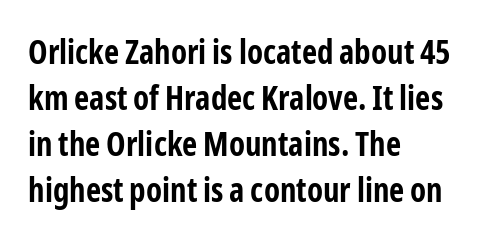
{"serif": "no", "italic": "no", "bold": "yes", "weight": "bold", "width": "condensed", "stroke_contrast": "low", "x_height": "medium", "monospaced": "no", "underline": "no", "align": "left", "line_spacing": "normal", "line_spacing_ratio": 1.39, "letter_spacing": "normal", "letter_spacing_em": 0.0, "glyph_px": 33}
